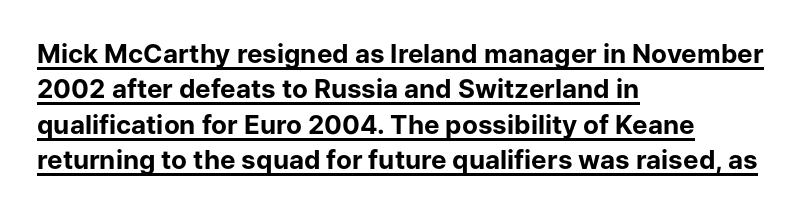
The passage shown has conventional tracking throughout. Which margin do the lines hug? The left one — the right edge is uneven. Style check: upright. The rows are spaced the way most documents space them. Look at the stroke-to-counter ratio: heavy, a bold.
